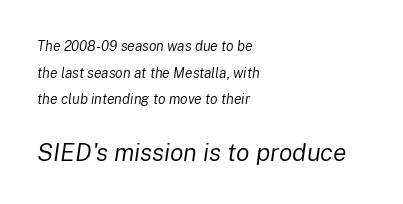
{"italic": "yes", "lean": "right", "slant_degrees": 8, "bold": "no", "underline": "no", "align": "left", "line_spacing": "loose", "line_spacing_ratio": 1.9, "letter_spacing": "normal", "letter_spacing_em": 0.0, "larger_block": "second", "size_ratio": 1.79, "glyph_px": 25}
